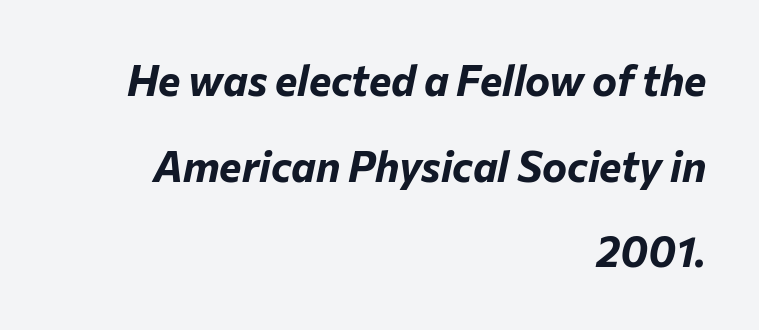
{"italic": "yes", "lean": "right", "slant_degrees": 12, "bold": "yes", "weight": "bold", "width": "normal", "stroke_contrast": "low", "x_height": "medium", "monospaced": "no", "underline": "no", "align": "right", "line_spacing": "loose", "line_spacing_ratio": 2.04, "letter_spacing": "normal", "letter_spacing_em": 0.0, "glyph_px": 42}
